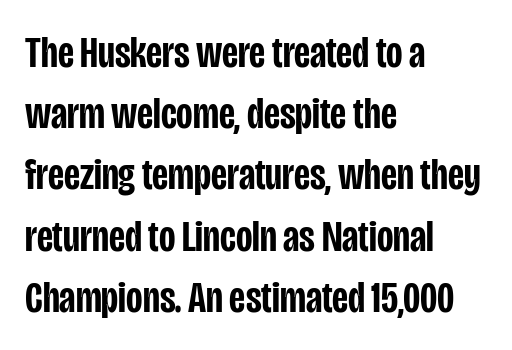
The strokes are fattened partway — semibold, not bold. What kind of face is this? One without serifs — a sans. Evenly set lines give the paragraph a standard silhouette. Style check: upright. This rendering uses left alignment, leaving the right contour irregular.
